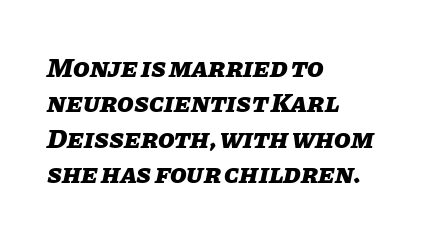
Q: Is the text bold? A: Yes.
Q: Is the text italic (slanted)? A: Yes, it leans right by about 11 degrees.
Q: Is the text underlined? A: No.
Q: How is the paragraph aligned? A: Left-aligned.
Q: Is the spacing between letters normal or unusually wide? A: Normal.
Q: Is the spacing between lines tight, normal or loose? A: Normal.
